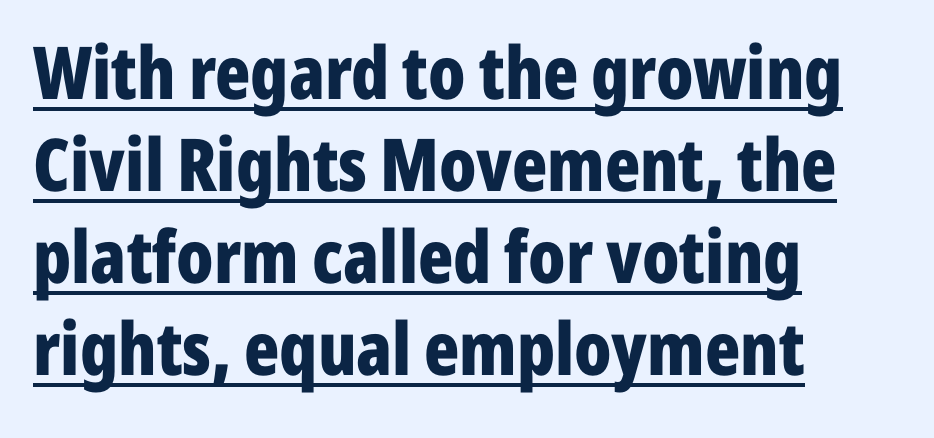
Each letter keeps its own natural width here, so spacing adapts to shape. The type family on display is of the sans-serif kind. What's the leading like? Ordinary, nothing unusual. The typesetter has applied underlining to the passage shown. No extra tracking has been applied to these lines.
